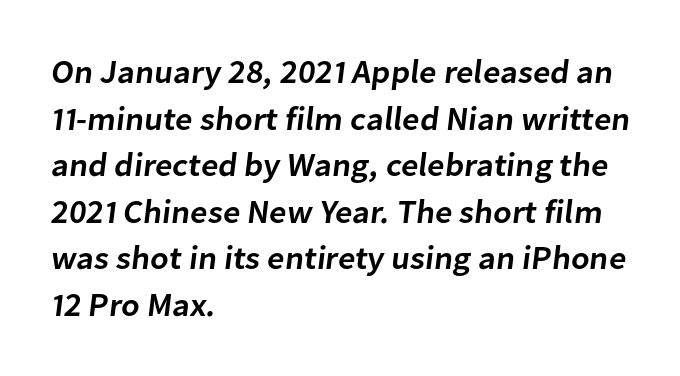
Q: Is the text bold? A: Semi-bold.
Q: Is the typeface a serif or a sans-serif typeface? A: Sans-serif.
Q: Is the text underlined? A: No.
Q: How is the paragraph aligned? A: Left-aligned.
Q: Is the spacing between letters normal or unusually wide? A: Normal.
Q: Is the spacing between lines tight, normal or loose? A: Normal.
Q: Width (condensed, normal, or wide)? A: Normal.
Q: Stroke contrast? A: Low.
Q: x-height? A: Medium.
Q: Monospaced? A: No.
